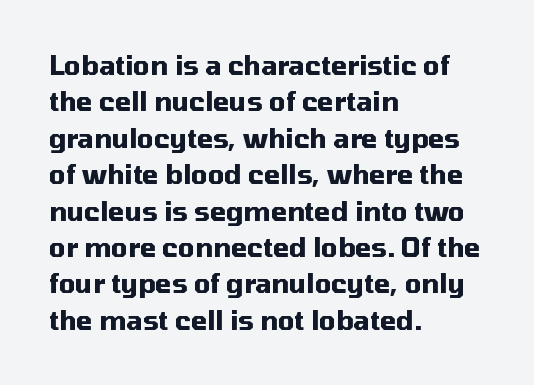
Q: Is the text bold? A: Yes.
Q: Is the text italic (slanted)? A: No, it is upright.
Q: Is the text underlined? A: No.
Q: How is the paragraph aligned? A: Left-aligned.
Q: Is the spacing between letters normal or unusually wide? A: Normal.
Q: Is the spacing between lines tight, normal or loose? A: Normal.
